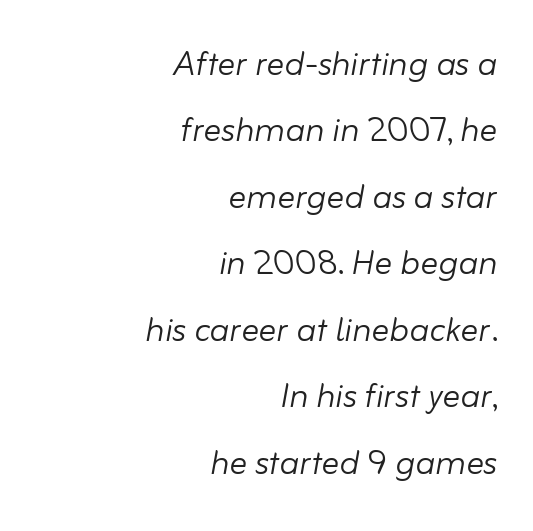
{"italic": "yes", "lean": "right", "slant_degrees": 10, "bold": "no", "weight": "light", "width": "normal", "stroke_contrast": "low", "x_height": "small", "monospaced": "no", "underline": "no", "align": "right", "line_spacing": "normal", "line_spacing_ratio": 1.51, "letter_spacing": "normal", "letter_spacing_em": 0.0, "glyph_px": 44}
